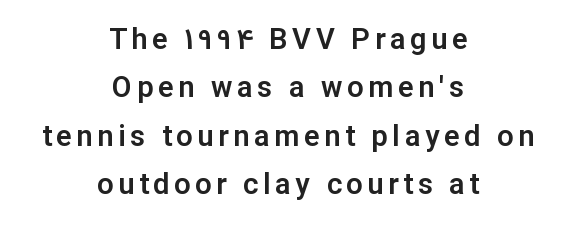
The letters advance in unequal steps, a hallmark of proportional type. How would I describe the line gaps? Plain and ordinary. Typeset on center — no edge is straight. Unlike italic type, these characters show no tilt at all. The font family rendered here belongs to the sans-serif group. Check under the words: just untouched page.
